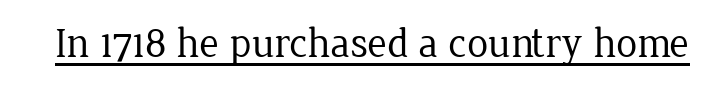
Q: Is the text bold? A: No.
Q: Is the text italic (slanted)? A: No, it is upright.
Q: Is the typeface a serif or a sans-serif typeface? A: Serif.
Q: Is the text underlined? A: Yes.
Q: Is the spacing between letters normal or unusually wide? A: Normal.
Q: Width (condensed, normal, or wide)? A: Normal.
Q: Stroke contrast? A: Low.
Q: x-height? A: Medium.
Q: Monospaced? A: No.
